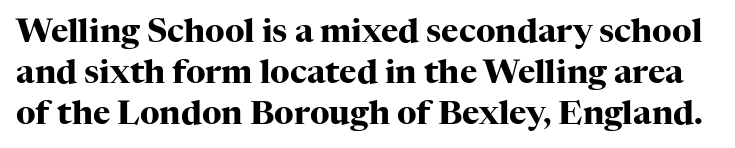
The image shows 33 px heavy serif type, upright; set line spacing 1.24x, normal letter spacing, not underlined; high stroke contrast and a medium x-height.
